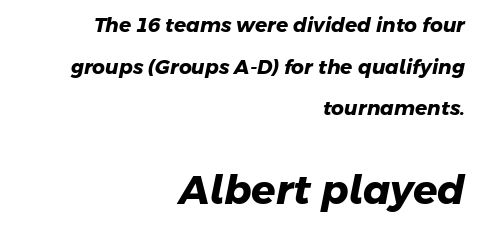
These lines stand farther apart than default settings would place them. Look at the stroke-to-counter ratio: heavy, a bold. Block two is the big one; block one sits smaller above it. This sample uses plain, unmodified letter spacing. The rag falls on the left side of this text block. The passage shown is not underscored anywhere.
